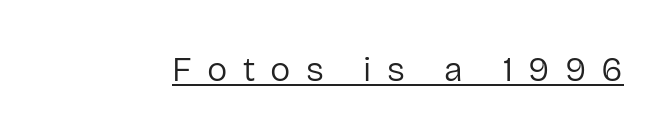
{"serif": "no", "italic": "no", "bold": "no", "weight": "regular", "width": "normal", "stroke_contrast": "low", "x_height": "medium", "monospaced": "no", "underline": "yes", "letter_spacing": "wide", "letter_spacing_em": 0.45, "glyph_px": 34}
